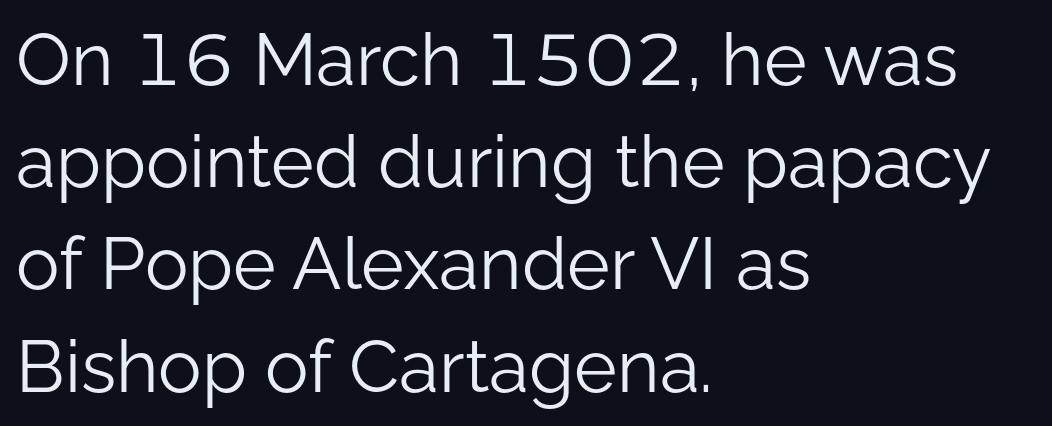
{"serif": "no", "italic": "no", "bold": "no", "weight": "light", "width": "normal", "stroke_contrast": "low", "x_height": "medium", "monospaced": "no", "underline": "no", "align": "left", "line_spacing": "normal", "line_spacing_ratio": 1.4, "letter_spacing": "normal", "letter_spacing_em": 0.0, "glyph_px": 73}
